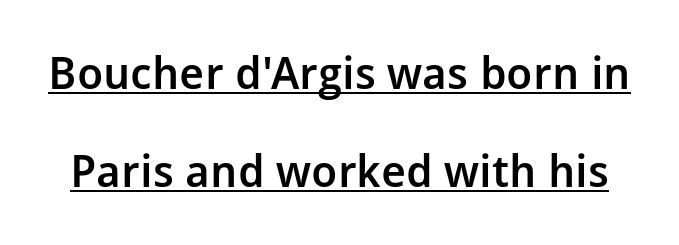
The image shows 45 px semibold sans-serif type, upright; set loose line spacing (2.17x), normal letter spacing, underlined; low stroke contrast and a medium x-height.
